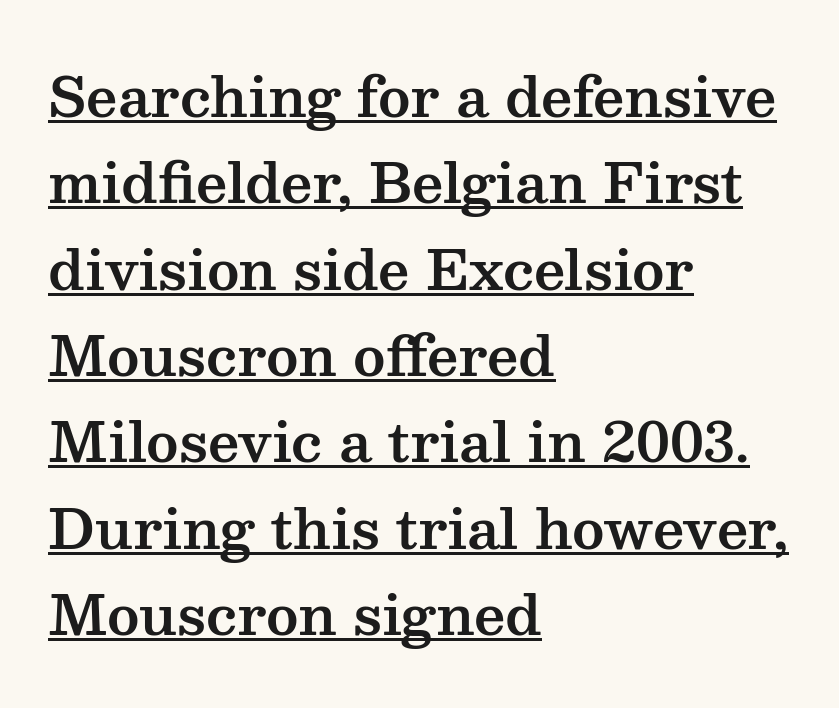
Which margin do the lines hug? The left one — the right edge is uneven. This rendering features underlined lettering. Tracking value appears to be zero — textbook default spacing. These lines are rendered in a variable-pitch font. This sample uses an upright cut, with every glyph sitting square on the baseline. Letterform terminals end in serifs throughout the passage.
